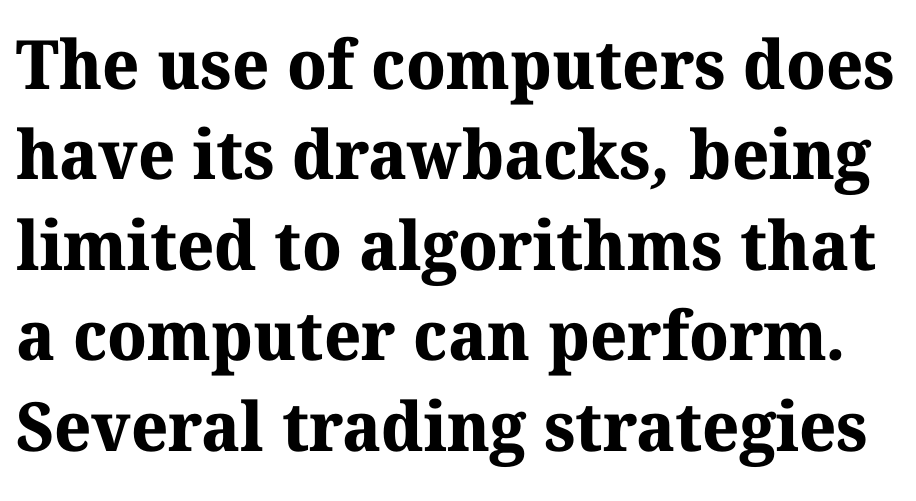
Q: Is the text bold? A: Yes.
Q: Is the typeface a serif or a sans-serif typeface? A: Serif.
Q: Is the text underlined? A: No.
Q: Is the spacing between letters normal or unusually wide? A: Normal.
Q: Is the spacing between lines tight, normal or loose? A: Normal.
Q: Width (condensed, normal, or wide)? A: Normal.
Q: Stroke contrast? A: Medium.
Q: x-height? A: Medium.
Q: Monospaced? A: No.
